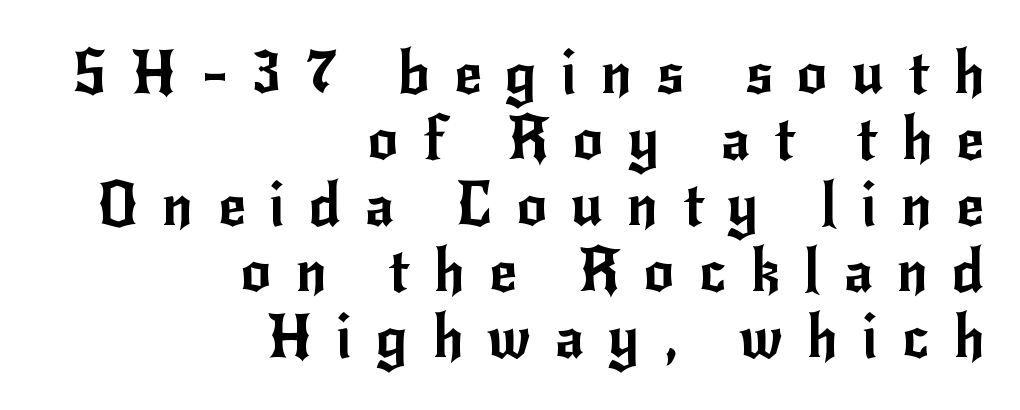
The image shows 60 px sans-serif type, upright; set right-aligned, tight line spacing (1.1x), unusually wide letter spacing (+0.4 em), not underlined; low stroke contrast and a small x-height.
